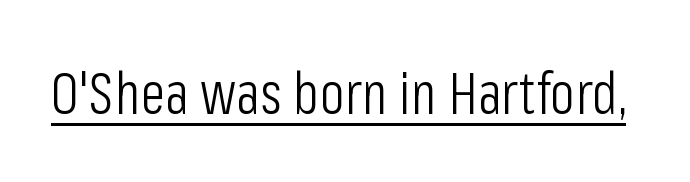
Character widths vary here, with narrow letters taking less room than wide ones. The type family on display is of the sans-serif kind. The letterforms sit shoulder to shoulder at normal distance. Posture: upright roman. The letterforms sit at book weight or below.
